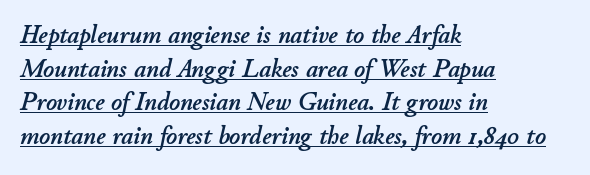
Beneath each row of characters lies a ruled line. The ragged edge is on the right, which tells us the setting is flush left. Slanted lettering throughout. Compared with typical body copy, the letter spacing here is the same.
